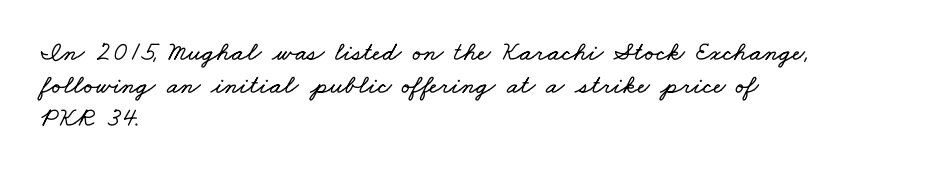
The image shows 27 px text type; set left-aligned, line spacing 1.22x, normal letter spacing, not underlined.
